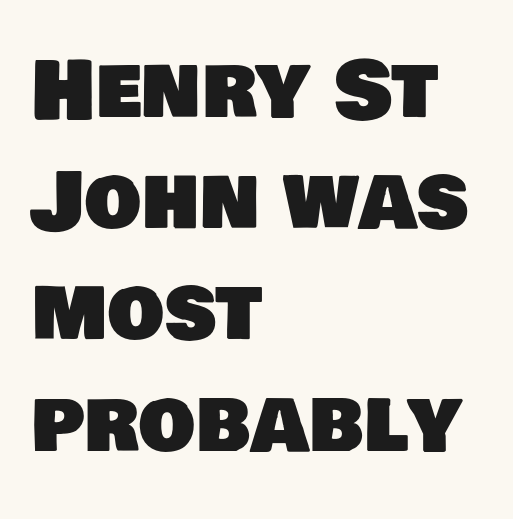
{"serif": "no", "width": "normal", "stroke_contrast": "low", "x_height": "large", "monospaced": "no", "underline": "no", "align": "left", "line_spacing": "normal", "line_spacing_ratio": 1.39, "letter_spacing": "normal", "letter_spacing_em": 0.0, "glyph_px": 80}
